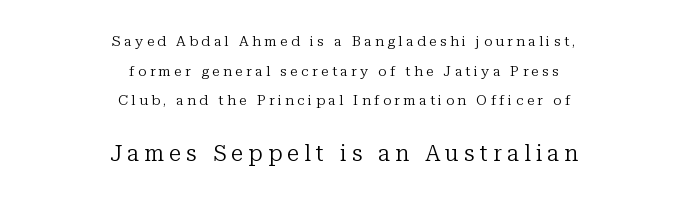
{"italic": "no", "bold": "no", "underline": "no", "align": "center", "line_spacing": "loose", "line_spacing_ratio": 2.12, "letter_spacing": "wide", "letter_spacing_em": 0.24, "larger_block": "second", "size_ratio": 1.57, "glyph_px": 22}
